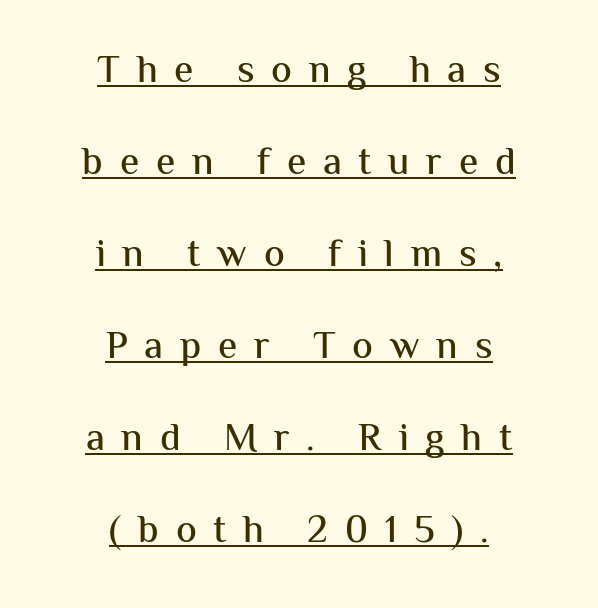
{"serif": "no", "italic": "no", "width": "normal", "stroke_contrast": "medium", "x_height": "medium", "monospaced": "no", "underline": "yes", "align": "center", "line_spacing": "loose", "line_spacing_ratio": 2.36, "letter_spacing": "wide", "letter_spacing_em": 0.43, "glyph_px": 39}
